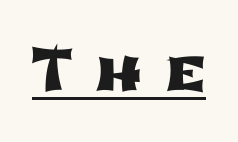
The image shows 58 px wide sans-serif type; set unusually wide letter spacing (+0.39 em), underlined; low stroke contrast and a medium x-height.
